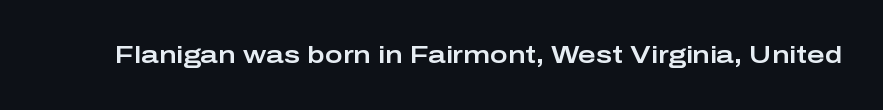
Q: Is the text italic (slanted)? A: No, it is upright.
Q: Is the text underlined? A: No.
Q: Is the spacing between letters normal or unusually wide? A: Normal.
